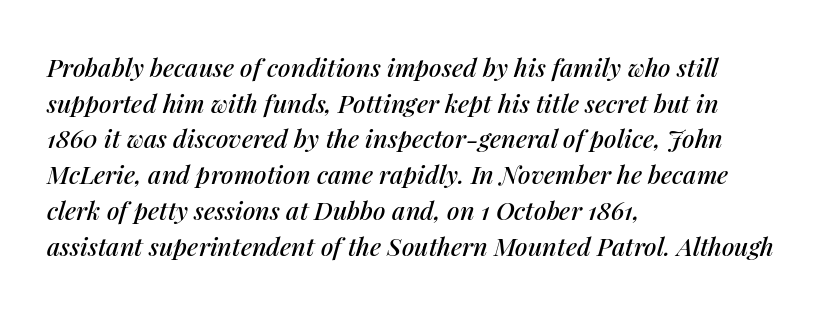
Q: Is the text italic (slanted)? A: Yes, it leans right by about 14 degrees.
Q: Is the text underlined? A: No.
Q: How is the paragraph aligned? A: Left-aligned.
Q: Is the spacing between letters normal or unusually wide? A: Normal.
Q: Is the spacing between lines tight, normal or loose? A: Normal.
